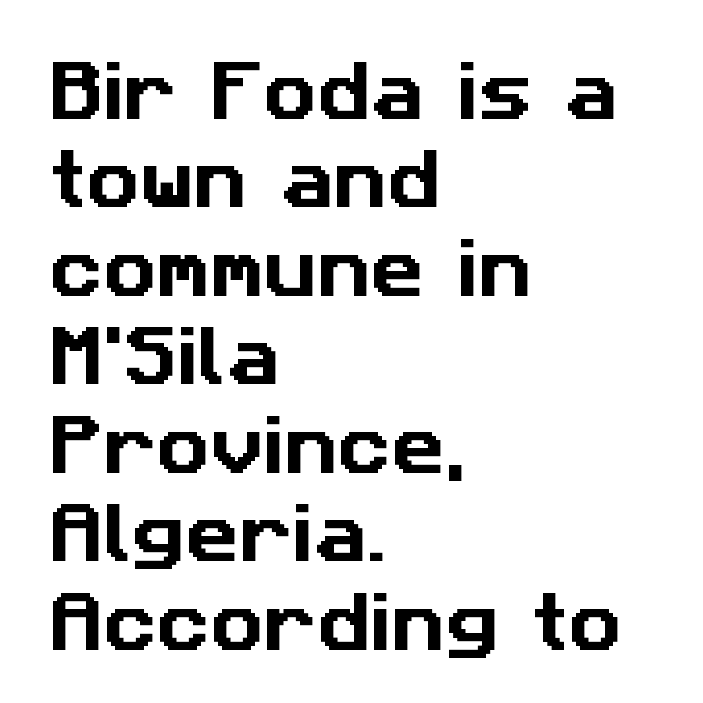
{"serif": "no", "width": "normal", "stroke_contrast": "low", "x_height": "medium", "monospaced": "no", "underline": "no", "align": "left", "line_spacing": "normal", "line_spacing_ratio": 1.34, "letter_spacing": "normal", "letter_spacing_em": 0.0, "glyph_px": 66}
